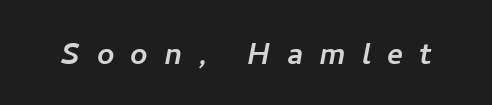
The image shows 38 px sans-serif type; set unusually wide letter spacing (+0.42 em), not underlined; low stroke contrast and a medium x-height.
